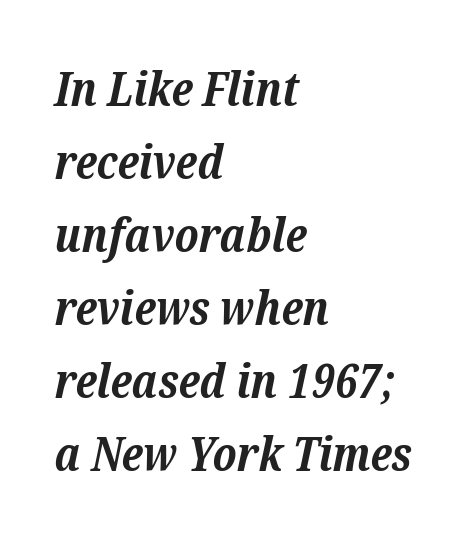
The letters advance in unequal steps, a hallmark of proportional type. The designer went with a serif here, giving each stem small feet. What stands out about the letter spacing? Nothing — it is the standard amount. Each glyph is drawn with heavy, bold strokes.
